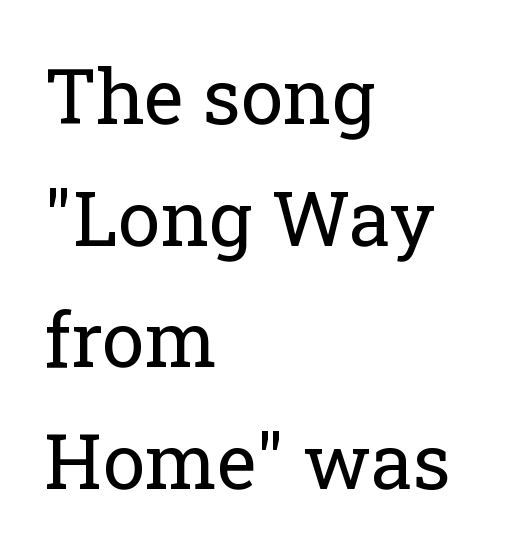
The image shows 76 px regular-weight serif type, upright; set left-aligned, normal line spacing (1.6x), normal letter spacing, not underlined; low stroke contrast and a medium x-height.
